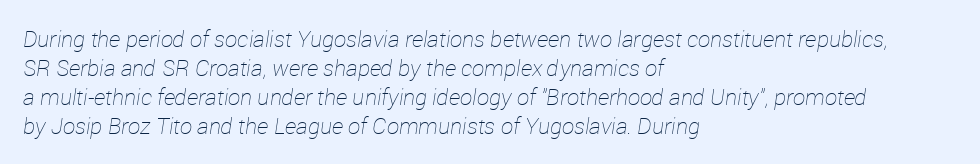
{"italic": "yes", "lean": "right", "slant_degrees": 12, "bold": "no", "underline": "no", "align": "left", "line_spacing": "normal", "line_spacing_ratio": 1.32, "letter_spacing": "normal", "letter_spacing_em": 0.0, "glyph_px": 22}
